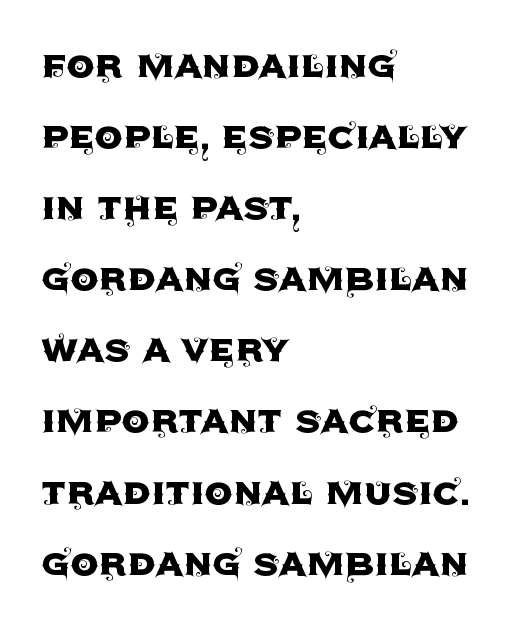
A typesetter would mark this as roman, not italic. To sum up the face: it is a sans, with no serifs. Varying glyph widths throughout — classic text-font behaviour. Rule under the text: the space is simply empty.
